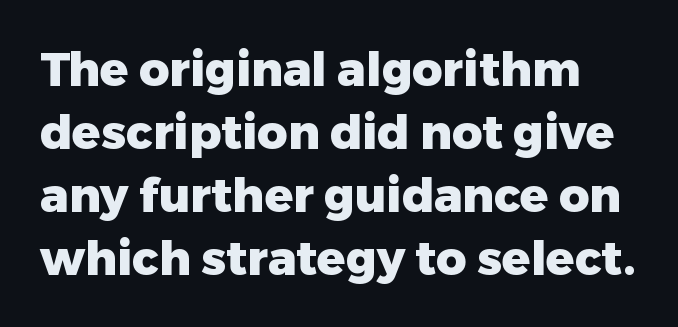
{"serif": "no", "italic": "no", "bold": "yes", "weight": "heavy", "width": "normal", "stroke_contrast": "low", "x_height": "medium", "monospaced": "no", "underline": "no", "line_spacing": "normal", "line_spacing_ratio": 1.34, "letter_spacing": "normal", "letter_spacing_em": 0.0, "glyph_px": 47}
